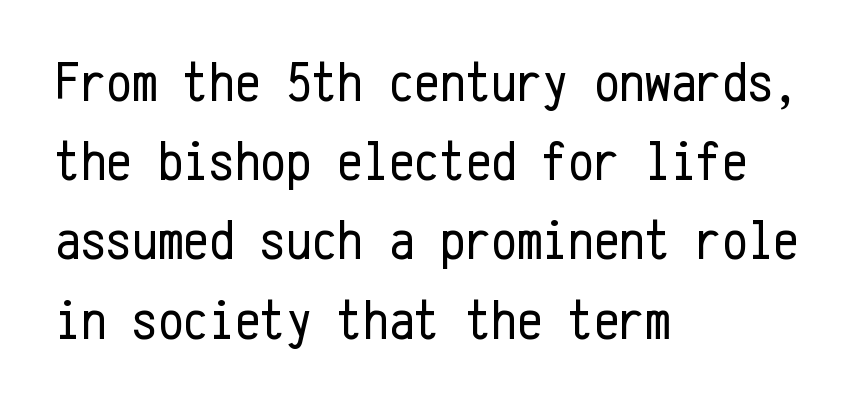
{"serif": "no", "italic": "no", "bold": "no", "weight": "regular", "width": "condensed", "stroke_contrast": "low", "x_height": "medium", "monospaced": "yes", "underline": "no", "align": "left", "line_spacing": "normal", "line_spacing_ratio": 1.39, "letter_spacing": "normal", "letter_spacing_em": 0.0, "glyph_px": 57}
